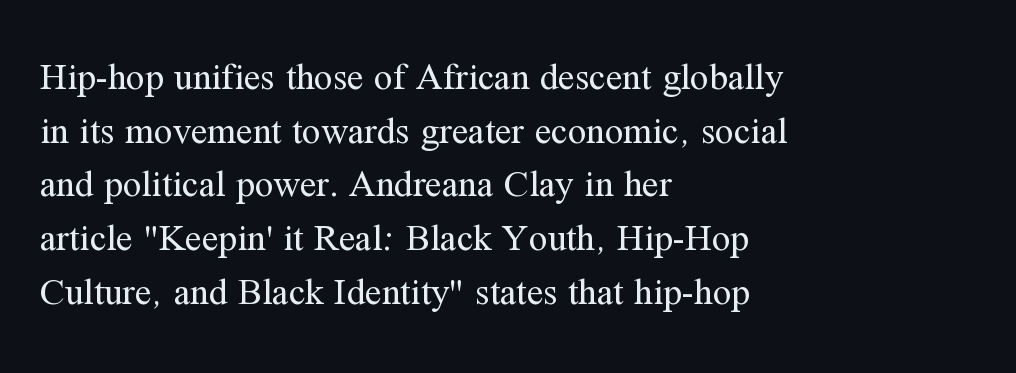
Q: Is the text bold? A: No.
Q: Is the text italic (slanted)? A: No, it is upright.
Q: Is the typeface a serif or a sans-serif typeface? A: Serif.
Q: Is the text underlined? A: No.
Q: How is the paragraph aligned? A: Left-aligned.
Q: Is the spacing between letters normal or unusually wide? A: Normal.
Q: Is the spacing between lines tight, normal or loose? A: Normal.
Q: Width (condensed, normal, or wide)? A: Normal.
Q: Stroke contrast? A: Medium.
Q: x-height? A: Medium.
Q: Monospaced? A: No.
